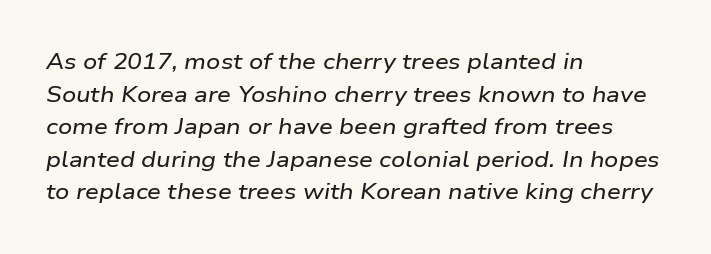
Successive baselines arrive at the customary interval. An italicized treatment has been applied to the whole sample. Anything drawn beneath the words? Only blank space. Spacing between characters is what you'd get straight out of the box. The typesetter chose a ragged-right arrangement here.
